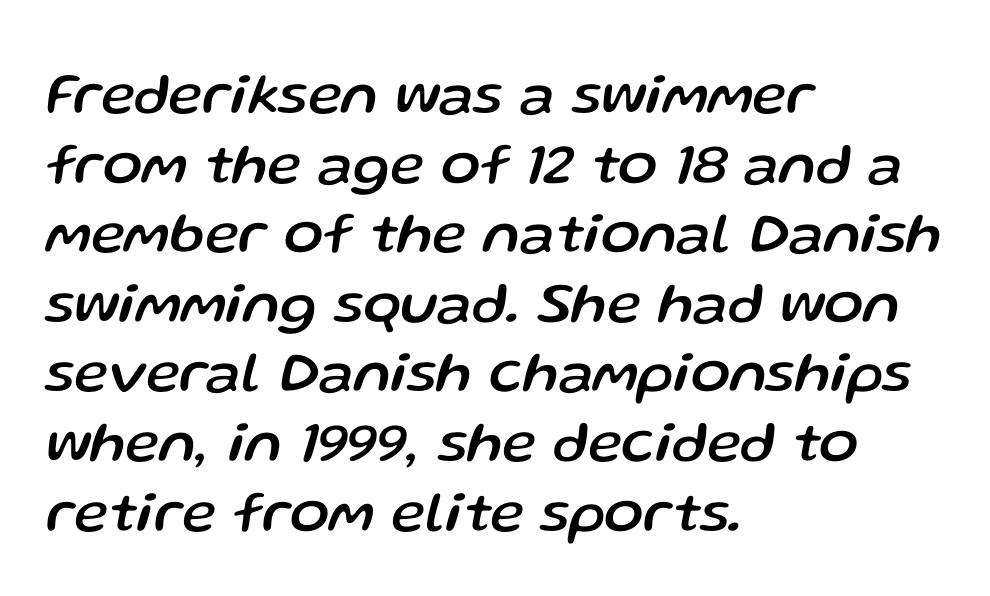
{"italic": "yes", "lean": "right", "slant_degrees": 13, "width": "normal", "stroke_contrast": "low", "x_height": "medium", "monospaced": "no", "underline": "no", "align": "left", "line_spacing_ratio": 1.2, "letter_spacing": "normal", "letter_spacing_em": 0.0, "glyph_px": 58}
